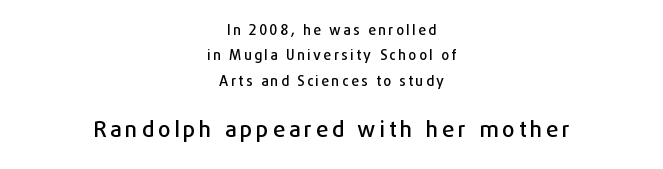
Q: Is the text italic (slanted)? A: No, it is upright.
Q: Is the text underlined? A: No.
Q: How is the paragraph aligned? A: Centered.
Q: Which block of text is set in a larger size, the first (top) or the second (bottom)? A: The second (bottom) one.
